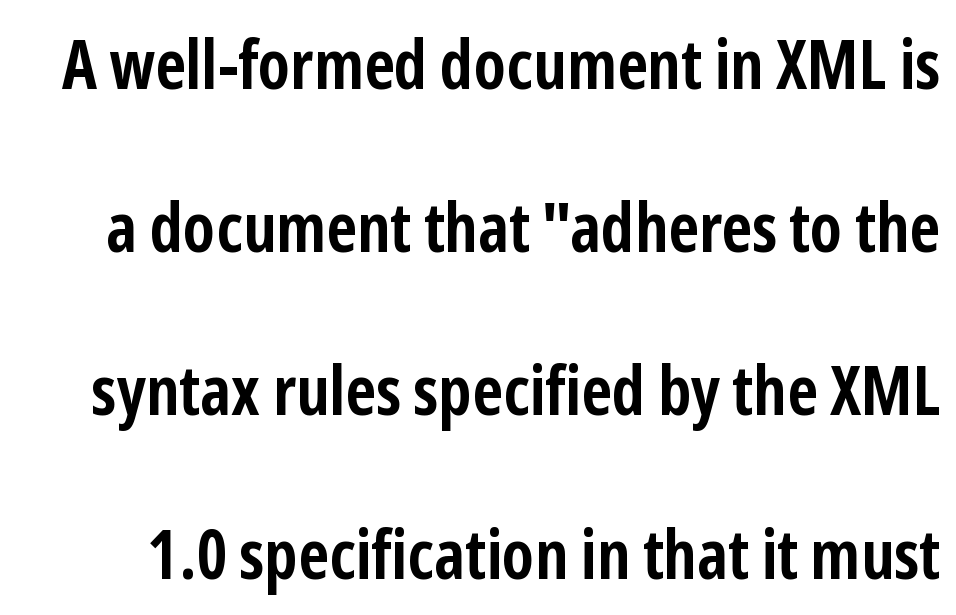
The image shows 68 px semibold, condensed sans-serif type, upright; set loose line spacing (2.4x), normal letter spacing, not underlined; low stroke contrast and a medium x-height.
